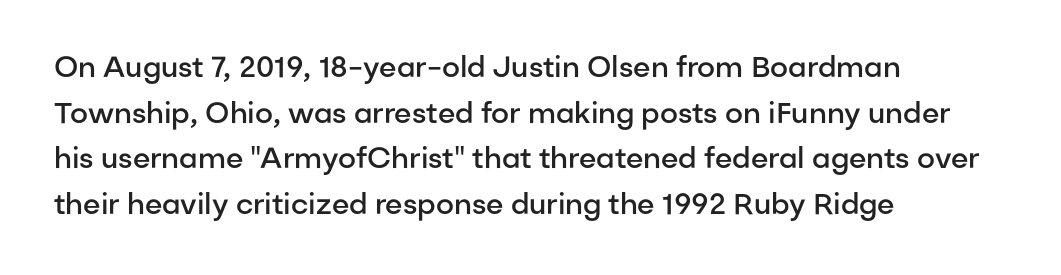
No word sits above an underline. Looks like regular typesetting: each glyph gets only the width it needs. Bold? Not quite — semibold, heavier than regular but stopping short. Style check: upright. The rag falls on the right side of this text block.
